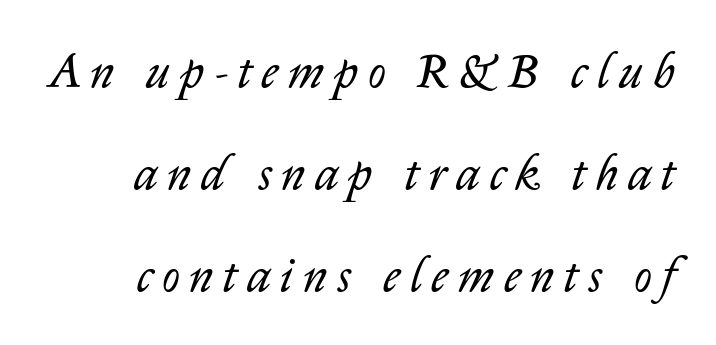
{"italic": "yes", "lean": "right", "slant_degrees": 14, "bold": "no", "weight": "regular", "width": "normal", "stroke_contrast": "low", "x_height": "medium", "monospaced": "no", "underline": "no", "line_spacing": "loose", "line_spacing_ratio": 2.13, "letter_spacing": "wide", "letter_spacing_em": 0.21, "glyph_px": 48}
